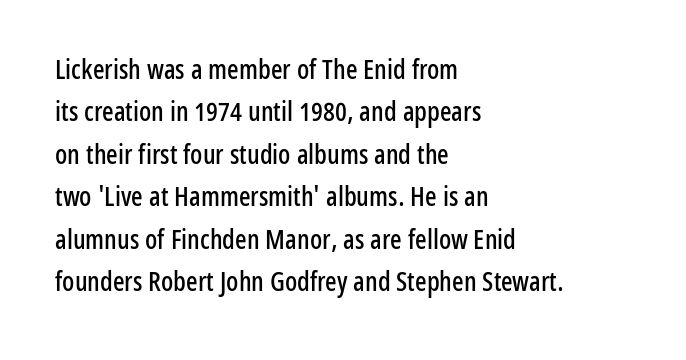
Q: Is the text italic (slanted)? A: No, it is upright.
Q: Is the text underlined? A: No.
Q: How is the paragraph aligned? A: Left-aligned.
Q: Is the spacing between letters normal or unusually wide? A: Normal.
Q: Is the spacing between lines tight, normal or loose? A: Normal.
